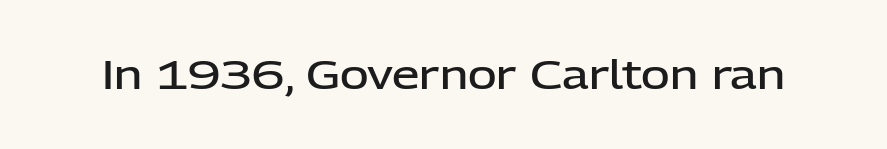
Q: Is the text bold? A: Semi-bold.
Q: Is the text italic (slanted)? A: No, it is upright.
Q: Is the typeface a serif or a sans-serif typeface? A: Sans-serif.
Q: Is the text underlined? A: No.
Q: Is the spacing between letters normal or unusually wide? A: Normal.
Q: Width (condensed, normal, or wide)? A: Normal.
Q: Stroke contrast? A: Low.
Q: x-height? A: Medium.
Q: Monospaced? A: No.
